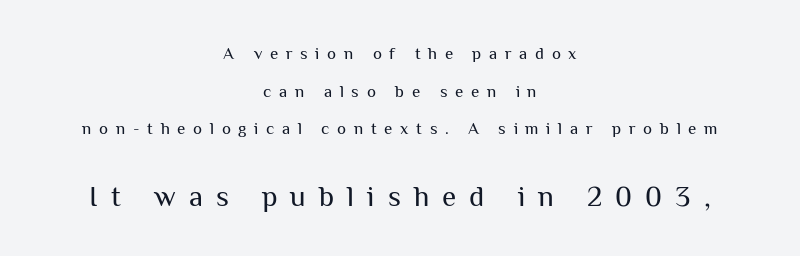
The image shows 29 px regular-weight sans-serif type, upright; set centered, loose line spacing (2.21x), unusually wide letter spacing (+0.45 em), not underlined; the second (bottom) block is 1.71x larger; medium stroke contrast and a medium x-height.
